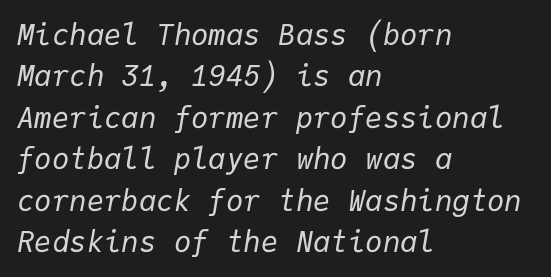
Compared with typical paragraphs, the rows here are spaced about the same. Caption: multi-line text, flush left, ragged right. The face looks like a standard text weight, possibly lighter. Think of a typewriter: that constant character pitch is what you see here. In terms of posture, this sample is oblique.
